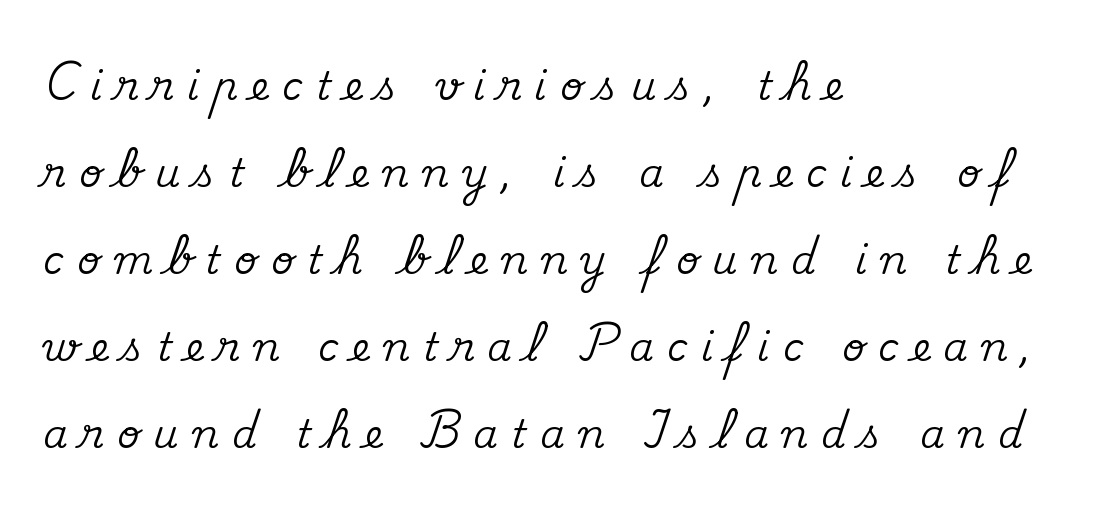
{"serif": "yes", "width": "normal", "stroke_contrast": "medium", "x_height": "small", "monospaced": "no", "underline": "no", "align": "left", "line_spacing": "loose", "line_spacing_ratio": 2.23, "letter_spacing": "wide", "letter_spacing_em": 0.35, "glyph_px": 39}
